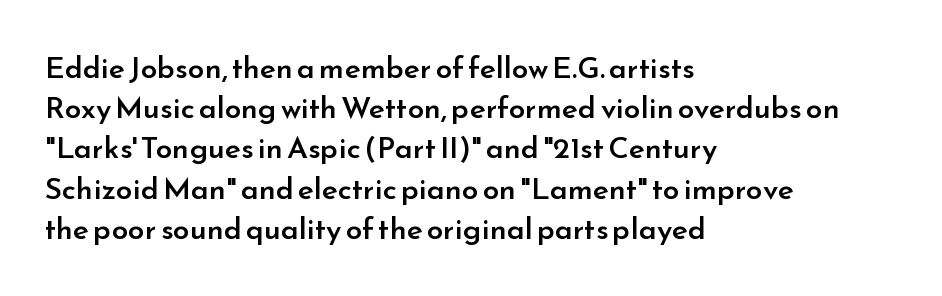
{"serif": "no", "italic": "no", "bold": "semi", "weight": "semibold", "width": "normal", "stroke_contrast": "low", "x_height": "small", "monospaced": "no", "underline": "no", "align": "left", "line_spacing": "normal", "line_spacing_ratio": 1.34, "letter_spacing": "normal", "letter_spacing_em": 0.0, "glyph_px": 30}
